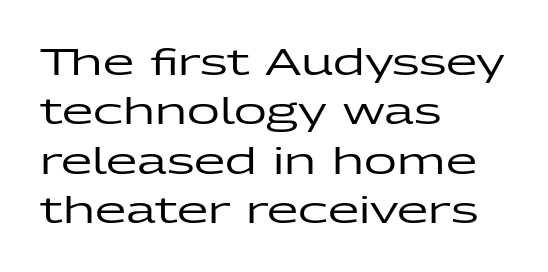
Serifs: no, the terminals of the letterforms are clean. Quick note: underline off. This sample uses an upright cut, with every glyph sitting square on the baseline. Normally led — the rows are evenly, conventionally spaced. Nobody touched the tracking dial on this one. Which margin do the lines hug? The left one — the right edge is uneven.
